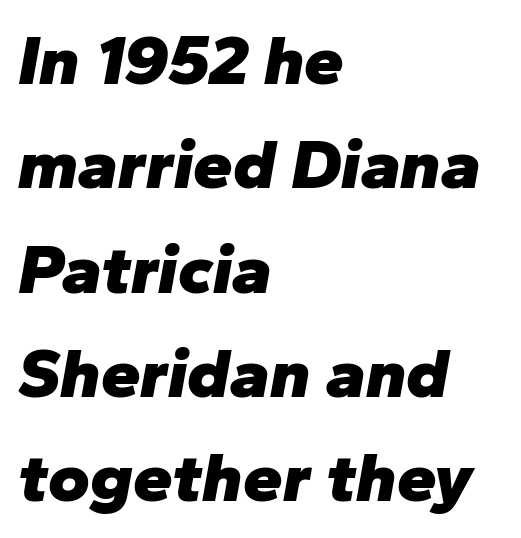
The image shows 71 px heavy type, italic (leaning right); set left-aligned, normal line spacing (1.47x), normal letter spacing, not underlined; low stroke contrast and a medium x-height.
